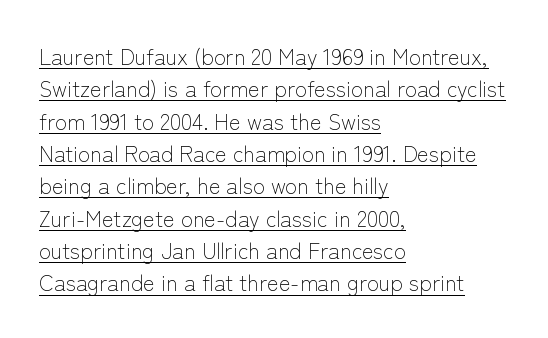
{"italic": "no", "bold": "no", "underline": "yes", "align": "left", "line_spacing": "normal", "line_spacing_ratio": 1.47, "letter_spacing": "normal", "letter_spacing_em": 0.0, "glyph_px": 22}
